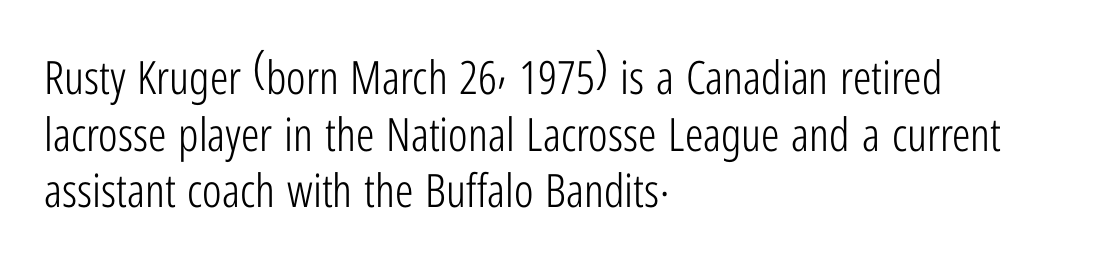
Q: Is the text bold? A: No.
Q: Is the text italic (slanted)? A: No, it is upright.
Q: Is the typeface a serif or a sans-serif typeface? A: Sans-serif.
Q: Is the text underlined? A: No.
Q: How is the paragraph aligned? A: Left-aligned.
Q: Is the spacing between letters normal or unusually wide? A: Normal.
Q: Width (condensed, normal, or wide)? A: Condensed.
Q: Stroke contrast? A: Low.
Q: x-height? A: Medium.
Q: Monospaced? A: No.
